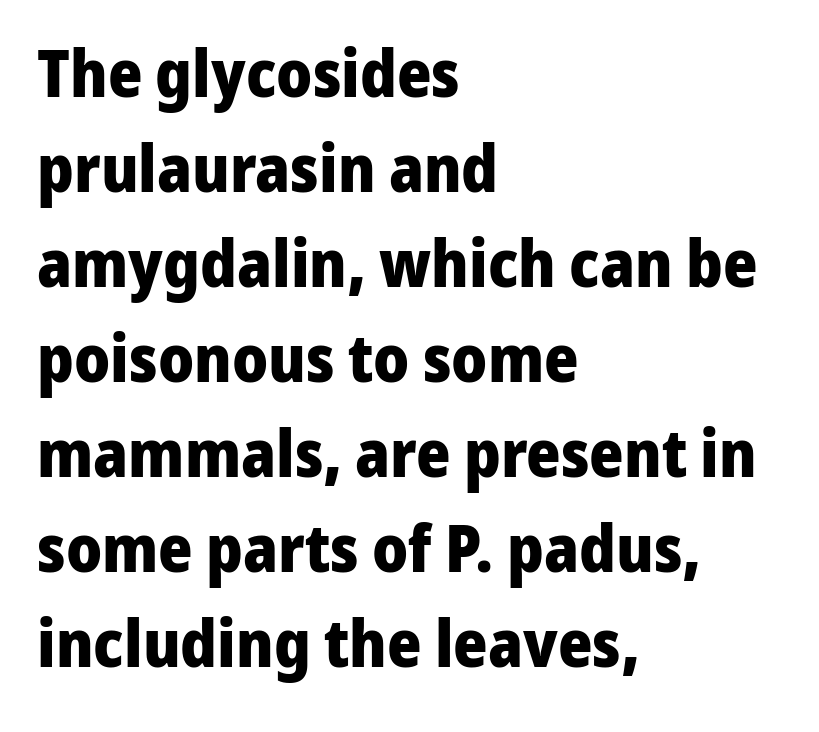
The image shows 66 px heavy sans-serif type, upright; set left-aligned, normal line spacing (1.44x), normal letter spacing, not underlined; low stroke contrast and a medium x-height.
